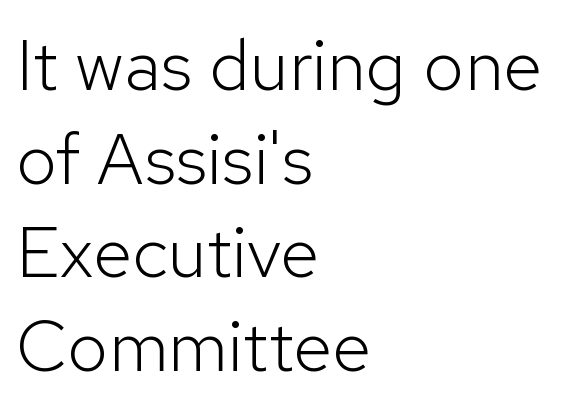
{"serif": "no", "italic": "no", "bold": "no", "weight": "light", "width": "normal", "stroke_contrast": "low", "x_height": "medium", "monospaced": "no", "underline": "no", "align": "left", "line_spacing": "normal", "line_spacing_ratio": 1.3, "letter_spacing": "normal", "letter_spacing_em": 0.0, "glyph_px": 72}
